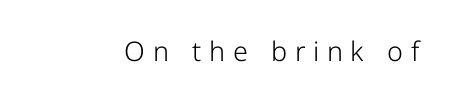
{"italic": "no", "bold": "no", "underline": "no", "letter_spacing": "wide", "letter_spacing_em": 0.28, "glyph_px": 27}
